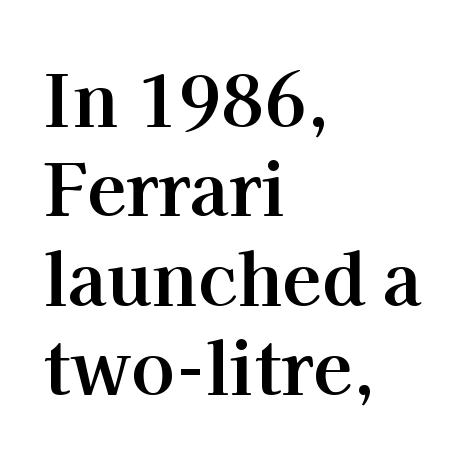
Q: Is the text bold? A: Yes.
Q: Is the text italic (slanted)? A: No, it is upright.
Q: Is the typeface a serif or a sans-serif typeface? A: Serif.
Q: Is the text underlined? A: No.
Q: How is the paragraph aligned? A: Left-aligned.
Q: Is the spacing between letters normal or unusually wide? A: Normal.
Q: Width (condensed, normal, or wide)? A: Normal.
Q: Stroke contrast? A: High.
Q: x-height? A: Medium.
Q: Monospaced? A: No.
